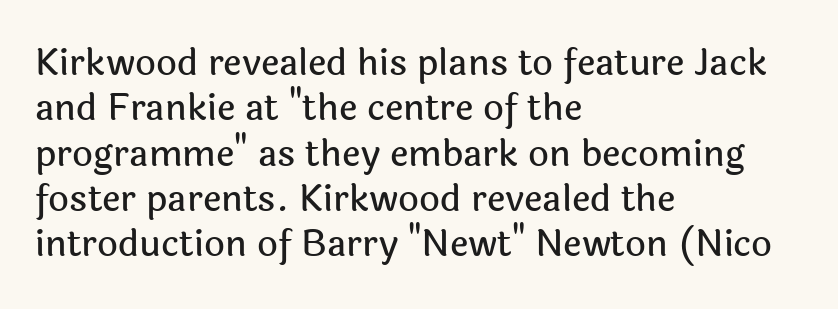
Baseline-to-baseline distance is the conventional proportion of letter height. The font's upright variant was chosen for this text. The strip under each line holds only bare page. The rendering uses natural spacing where letterforms have individual widths. The passage is arranged the way most books set body copy — flush left. Nothing sits at the stroke ends, so this counts as sans-serif.
